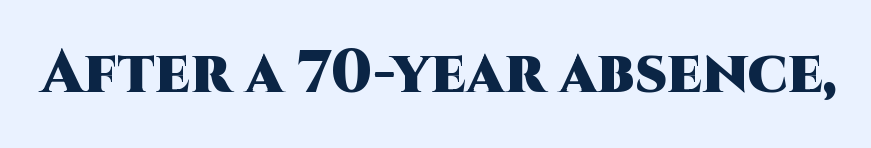
The image shows 60 px heavy sans-serif type, upright; set normal letter spacing, not underlined; high stroke contrast and a large x-height.
